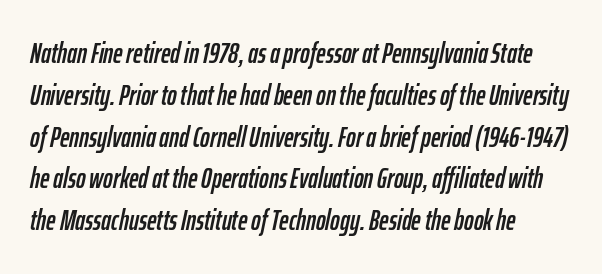
Q: Is the text italic (slanted)? A: Yes, it leans right by about 12 degrees.
Q: Is the text underlined? A: No.
Q: How is the paragraph aligned? A: Left-aligned.
Q: Is the spacing between letters normal or unusually wide? A: Normal.
Q: Is the spacing between lines tight, normal or loose? A: Normal.
Q: Width (condensed, normal, or wide)? A: Condensed.
Q: Stroke contrast? A: Low.
Q: x-height? A: Medium.
Q: Monospaced? A: No.
